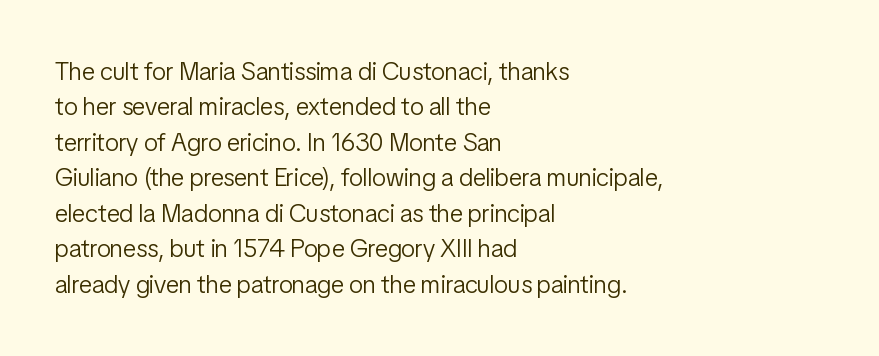
{"italic": "no", "bold": "no", "underline": "no", "align": "left", "line_spacing": "normal", "line_spacing_ratio": 1.42, "letter_spacing": "normal", "letter_spacing_em": 0.0, "glyph_px": 25}
